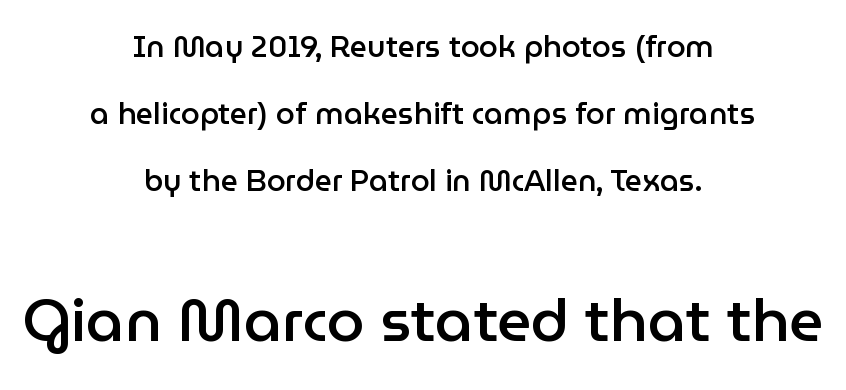
Does the lettering tilt? It doesn't — this is upright. Proportional: the letters do not fall into vertical columns. The specimen omits any rule beneath the text block's lines. In terms of leading, this rendering errs on the spacious side.
